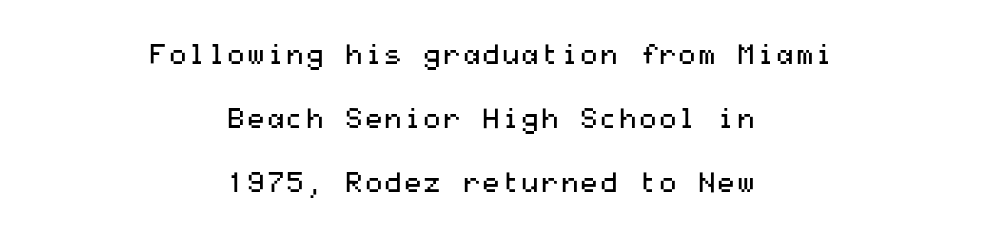
The typeface chosen for these lines omits serifs. This rendering uses center alignment, leaving both contours irregular but symmetric. Stem width sits at or under what a default text font uses. The string is rendered with underlining switched off.
